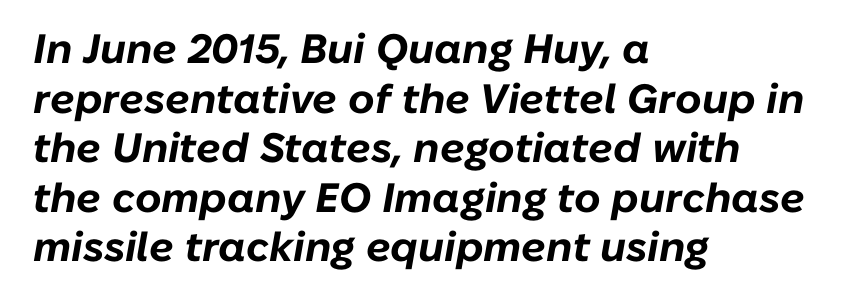
Short and long lines alike share a common starting point at left. Its strokes are broad and dark, the hallmark of bold type. Inter-character spacing is left at the font's built-in metrics. Notice how the stems are inclined rather than vertical — that's the hallmark of italics. Here the designer chose a conventional face with non-uniform glyph widths. The foot of each line stays bare and open.
